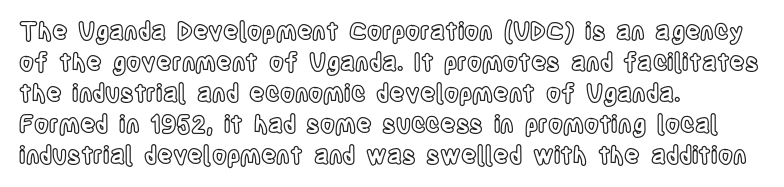
The image shows 24 px text type, upright; set left-aligned, normal line spacing (1.29x), normal letter spacing, not underlined.
